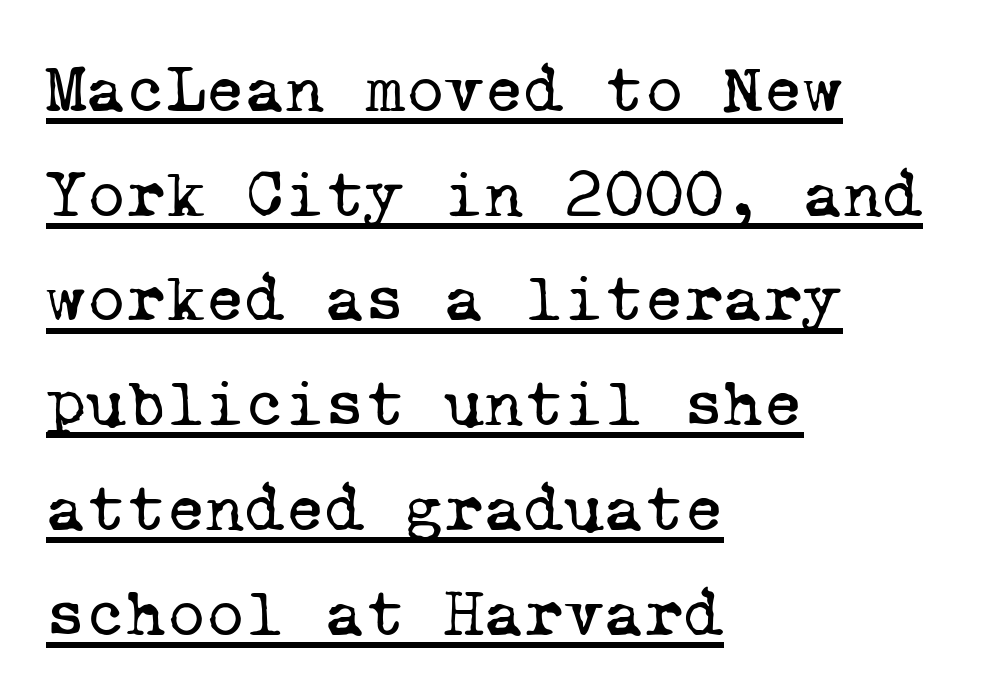
Q: Is the text bold? A: No.
Q: Is the typeface a serif or a sans-serif typeface? A: Serif.
Q: Is the text underlined? A: Yes.
Q: How is the paragraph aligned? A: Left-aligned.
Q: Is the spacing between letters normal or unusually wide? A: Normal.
Q: Is the spacing between lines tight, normal or loose? A: Normal.
Q: Width (condensed, normal, or wide)? A: Normal.
Q: Stroke contrast? A: Low.
Q: x-height? A: Medium.
Q: Monospaced? A: Yes.
